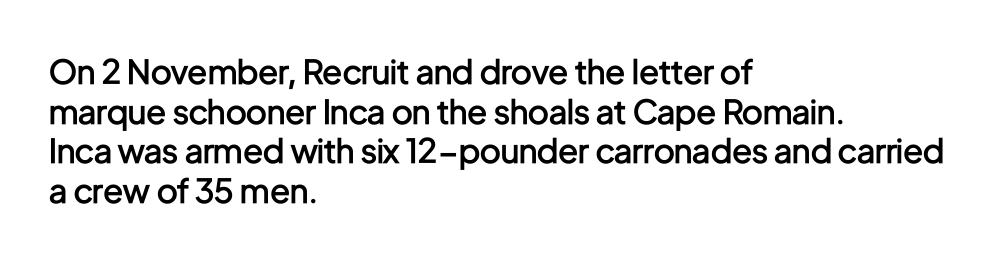
The string is rendered with underlining switched off. If you drew a ruler down the left edge, every line would touch it. The letters are semibold — heavier than regular but short of a full bold. The font's upright variant was chosen for this text. Character widths vary here, with narrow letters taking less room than wide ones.
